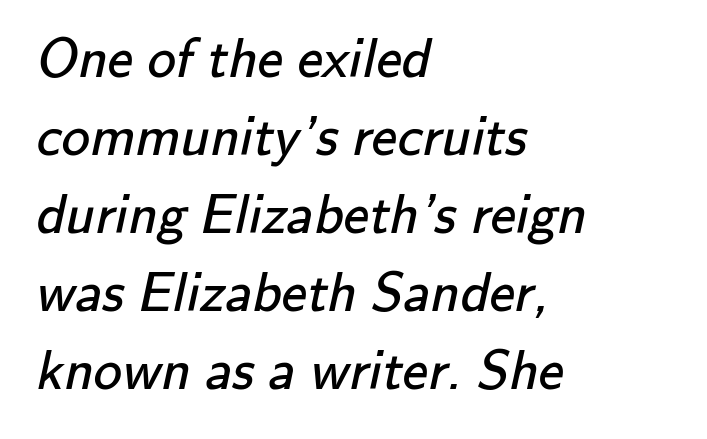
Q: Is the text bold? A: No.
Q: Is the typeface a serif or a sans-serif typeface? A: Sans-serif.
Q: Is the text underlined? A: No.
Q: How is the paragraph aligned? A: Left-aligned.
Q: Is the spacing between letters normal or unusually wide? A: Normal.
Q: Is the spacing between lines tight, normal or loose? A: Normal.
Q: Width (condensed, normal, or wide)? A: Normal.
Q: Stroke contrast? A: Low.
Q: x-height? A: Small.
Q: Monospaced? A: No.
